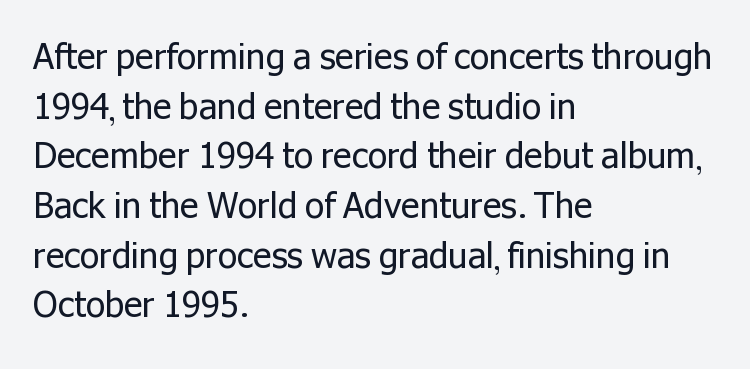
Q: Is the text bold? A: No.
Q: Is the text italic (slanted)? A: No, it is upright.
Q: Is the typeface a serif or a sans-serif typeface? A: Sans-serif.
Q: Is the text underlined? A: No.
Q: How is the paragraph aligned? A: Left-aligned.
Q: Is the spacing between letters normal or unusually wide? A: Normal.
Q: Is the spacing between lines tight, normal or loose? A: Normal.
Q: Width (condensed, normal, or wide)? A: Normal.
Q: Stroke contrast? A: Low.
Q: x-height? A: Medium.
Q: Monospaced? A: No.
